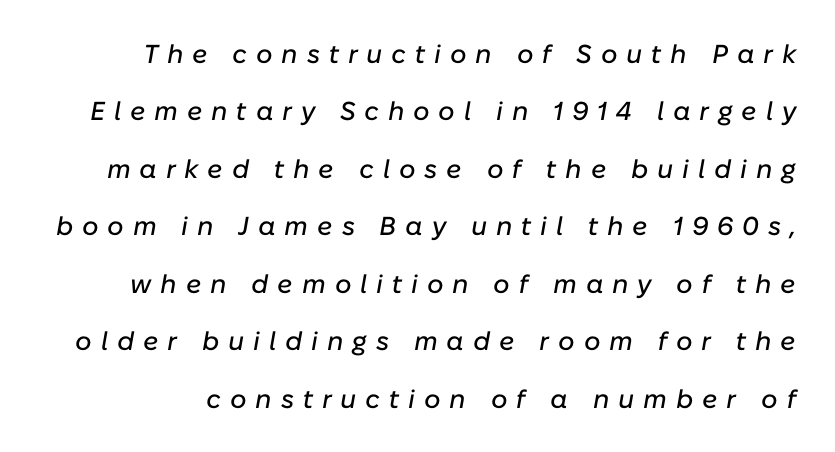
Q: Is the text italic (slanted)? A: Yes, it leans right by about 10 degrees.
Q: Is the text underlined? A: No.
Q: Is the spacing between letters normal or unusually wide? A: Unusually wide.
Q: Is the spacing between lines tight, normal or loose? A: Loose.
